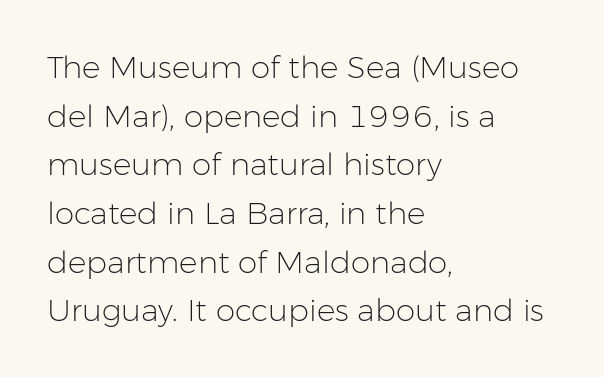
Q: Is the text bold? A: No.
Q: Is the text italic (slanted)? A: No, it is upright.
Q: Is the typeface a serif or a sans-serif typeface? A: Sans-serif.
Q: Is the text underlined? A: No.
Q: How is the paragraph aligned? A: Left-aligned.
Q: Is the spacing between letters normal or unusually wide? A: Normal.
Q: Is the spacing between lines tight, normal or loose? A: Normal.
Q: Width (condensed, normal, or wide)? A: Normal.
Q: Stroke contrast? A: Low.
Q: x-height? A: Medium.
Q: Monospaced? A: No.
